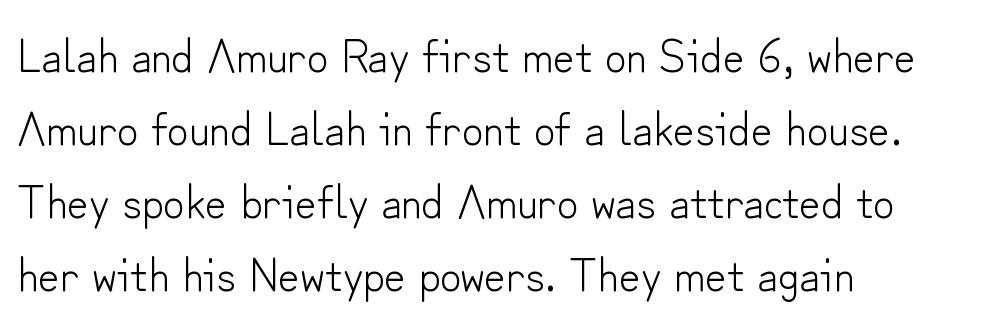
This sample uses plain, unmodified letter spacing. Stroke mass is kept to a normal reading level or below. Left-aligned paragraph, ragged on the right. Is there much room between lines? A standard amount, neither cramped nor airy.
